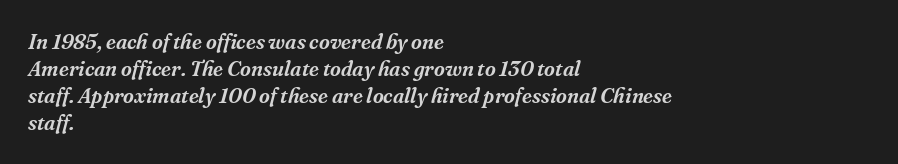
{"italic": "yes", "lean": "right", "slant_degrees": 16, "underline": "no", "align": "left", "line_spacing": "normal", "line_spacing_ratio": 1.28, "letter_spacing": "normal", "letter_spacing_em": 0.0, "glyph_px": 21}
